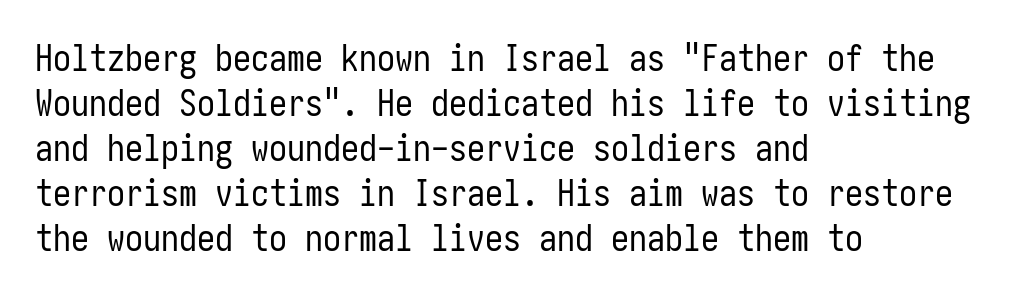
The image shows 36 px regular-weight, condensed sans-serif type, upright; set left-aligned, normal line spacing (1.25x), normal letter spacing, not underlined; low stroke contrast and a medium x-height.
